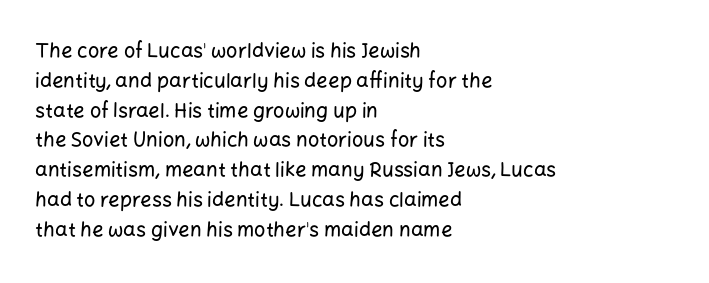
The image shows 20 px text type, upright; set left-aligned, normal line spacing (1.49x), normal letter spacing, not underlined.
